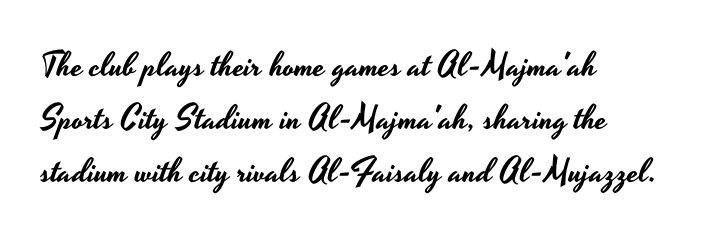
Typographically, this falls in the sans-serif category. The line texture is even and compact thanks to regular tracking. Notice how the passage keeps a crisp vertical edge on the left only. Successive baselines arrive at the customary interval.
